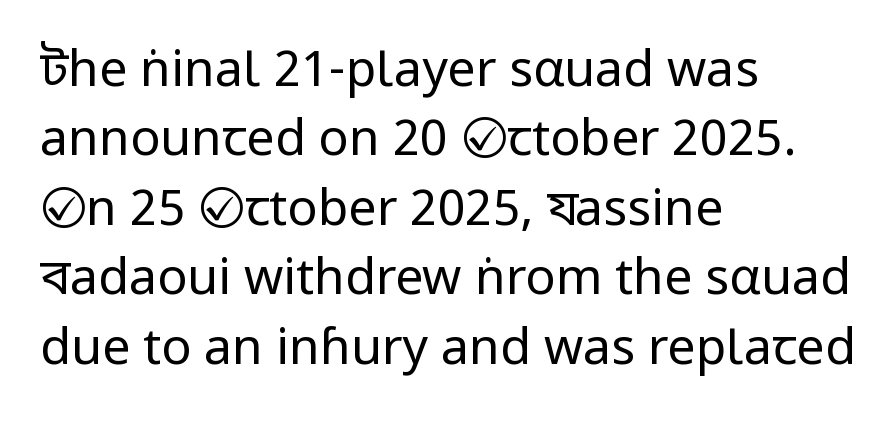
This sample uses a sans-serif face. Nobody drew a line under any word here. Line starts are locked; line ends wander. A roman cut, with each character standing at attention. Standard letterfit; no display-style spreading of the glyphs. Is the stroke heavy? The answer is a plain regular-or-lighter.
